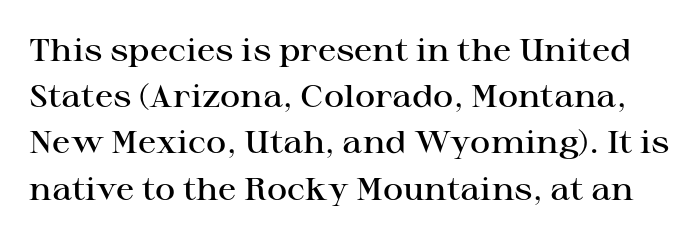
In terms of weight, the rendering is demibold, just under bold. The vertical gap from one line to the next is medium. Letter spacing: default. A clean baseline with only descenders dipping below it. To sum up the face: it has serifs.
